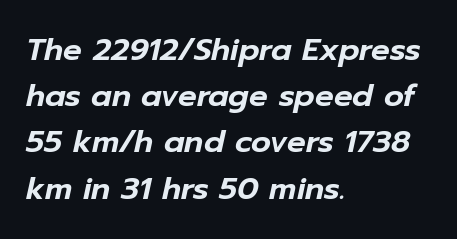
{"italic": "yes", "lean": "right", "slant_degrees": 12, "width": "normal", "stroke_contrast": "low", "x_height": "medium", "monospaced": "no", "underline": "no", "align": "left", "line_spacing": "normal", "line_spacing_ratio": 1.49, "letter_spacing": "normal", "letter_spacing_em": 0.0, "glyph_px": 31}
